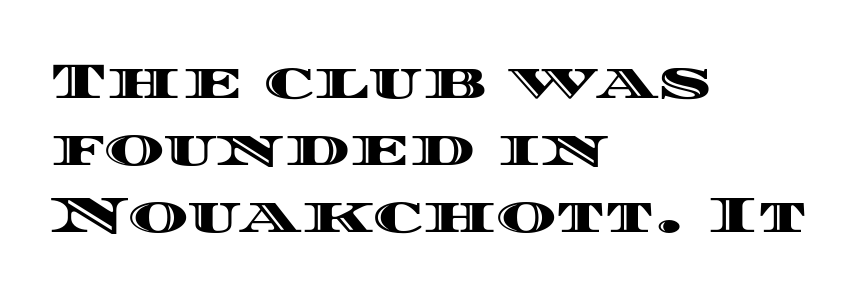
Rule under the text: the space is simply empty. Here the designer chose a conventional face with non-uniform glyph widths. The block of text has a typical density, with ordinary space between rows. Students, note that the glyphs here touch the page at normal intervals. Italic? Not at all — the glyphs are vertical. These lines are set flush left with a ragged right edge.
